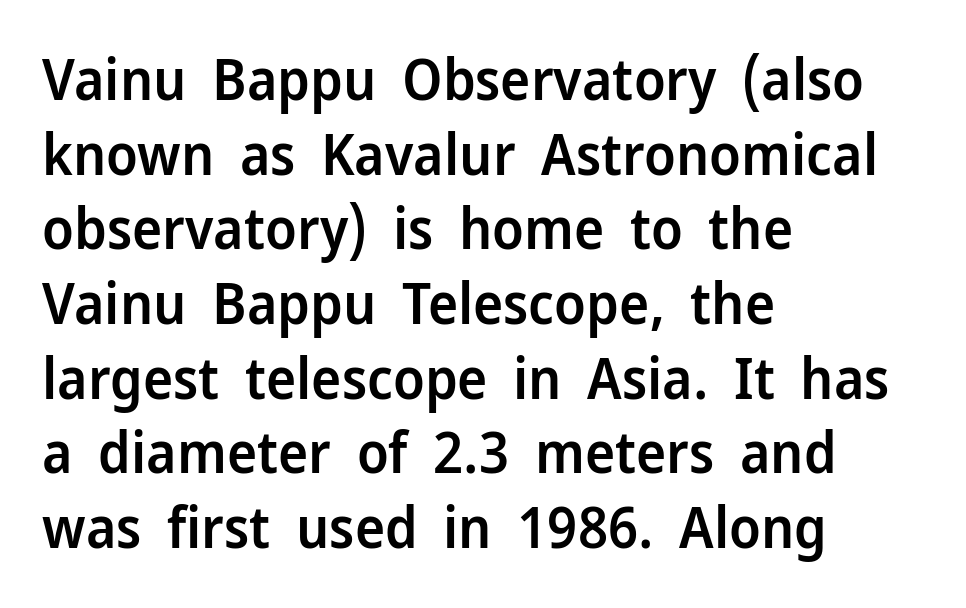
Q: Is the text bold? A: Semi-bold.
Q: Is the text italic (slanted)? A: No, it is upright.
Q: Is the typeface a serif or a sans-serif typeface? A: Sans-serif.
Q: Is the text underlined? A: No.
Q: How is the paragraph aligned? A: Left-aligned.
Q: Is the spacing between letters normal or unusually wide? A: Normal.
Q: Is the spacing between lines tight, normal or loose? A: Normal.
Q: Width (condensed, normal, or wide)? A: Normal.
Q: Stroke contrast? A: Low.
Q: x-height? A: Medium.
Q: Monospaced? A: No.
